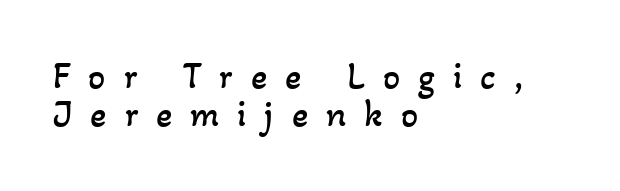
Q: Is the text bold? A: No.
Q: Is the text underlined? A: No.
Q: How is the paragraph aligned? A: Left-aligned.
Q: Is the spacing between letters normal or unusually wide? A: Unusually wide.
Q: Is the spacing between lines tight, normal or loose? A: Tight.
Q: Width (condensed, normal, or wide)? A: Normal.
Q: Stroke contrast? A: Low.
Q: x-height? A: Small.
Q: Monospaced? A: No.
